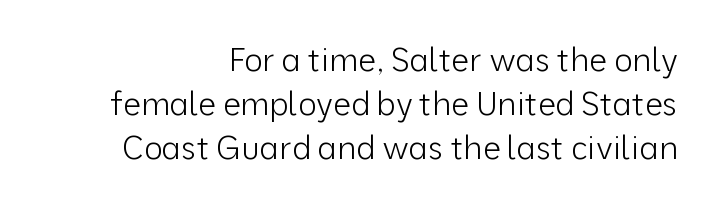
The image shows 32 px light sans-serif type, upright; set right-aligned, normal line spacing (1.38x), normal letter spacing, not underlined; low stroke contrast and a medium x-height.
